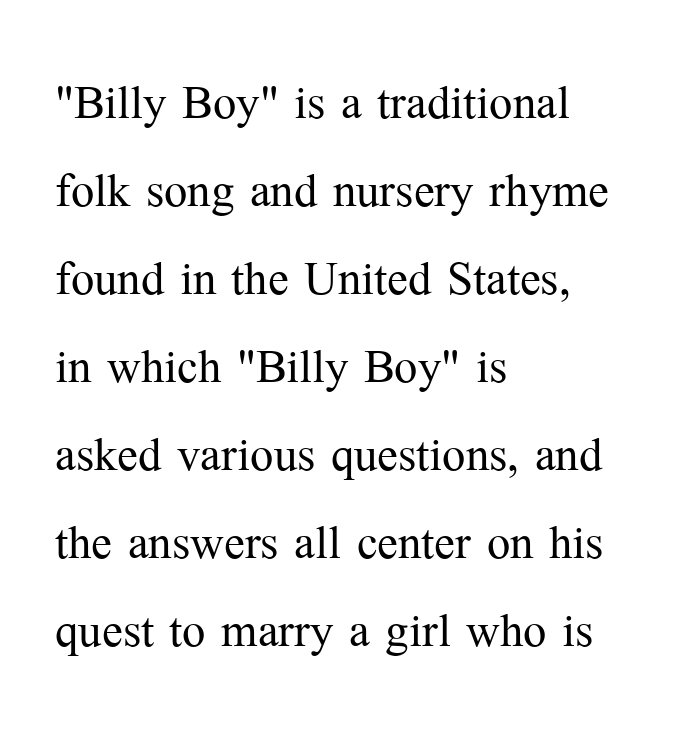
Stroke terminals: seriffed. Horizontally, the lines are justified to the leading edge only. The passage shown is not underscored anywhere. The horizontal fit of the characters is conventional and even.
